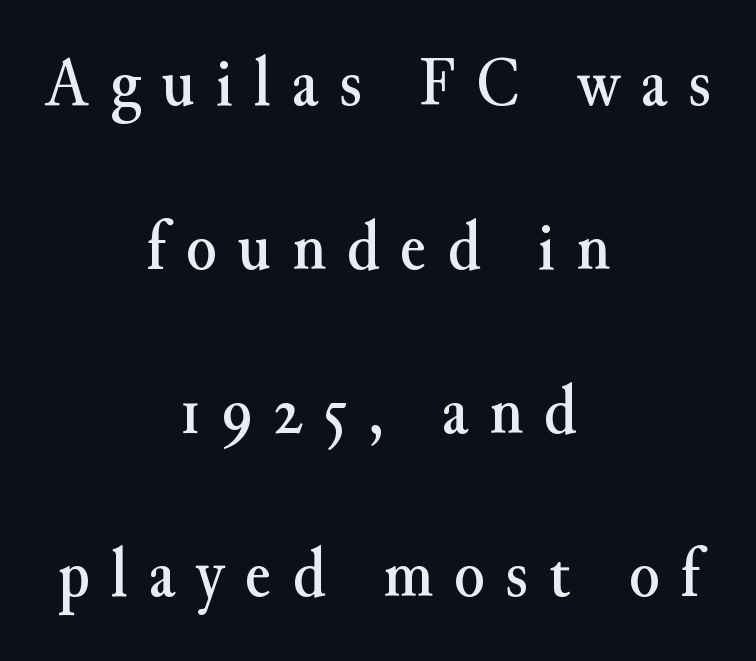
{"serif": "yes", "italic": "no", "width": "normal", "stroke_contrast": "medium", "x_height": "small", "monospaced": "no", "underline": "no", "align": "center", "line_spacing": "loose", "line_spacing_ratio": 2.34, "letter_spacing": "wide", "letter_spacing_em": 0.3, "glyph_px": 70}
